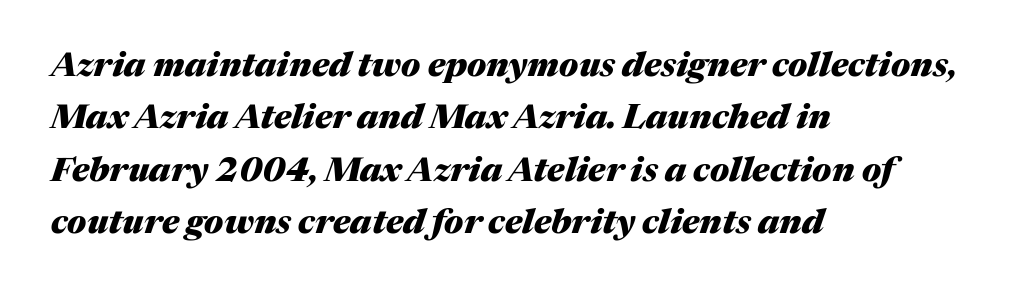
{"italic": "yes", "lean": "right", "slant_degrees": 17, "bold": "yes", "weight": "heavy", "width": "normal", "stroke_contrast": "medium", "x_height": "medium", "monospaced": "no", "underline": "no", "align": "left", "line_spacing": "normal", "line_spacing_ratio": 1.54, "letter_spacing": "normal", "letter_spacing_em": 0.0, "glyph_px": 34}
